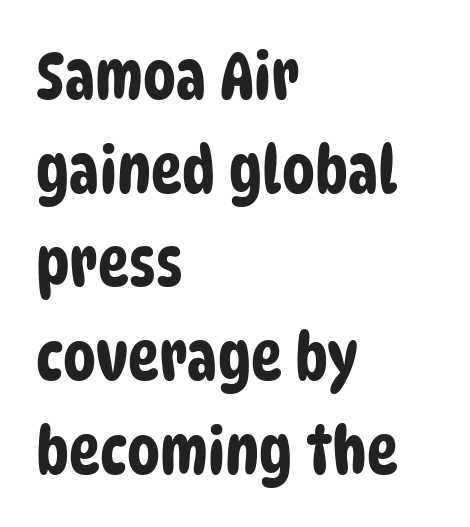
{"serif": "no", "width": "condensed", "stroke_contrast": "low", "x_height": "large", "monospaced": "no", "underline": "no", "align": "left", "line_spacing": "normal", "line_spacing_ratio": 1.42, "letter_spacing": "normal", "letter_spacing_em": 0.0, "glyph_px": 66}
